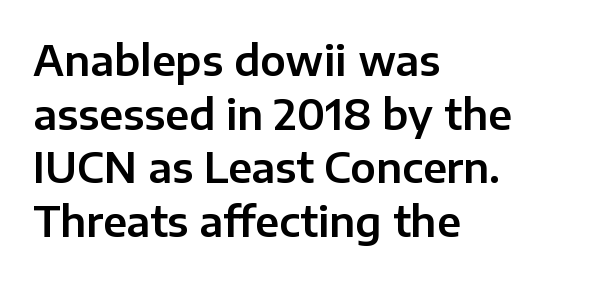
Q: Is the text italic (slanted)? A: No, it is upright.
Q: Is the typeface a serif or a sans-serif typeface? A: Sans-serif.
Q: Is the text underlined? A: No.
Q: How is the paragraph aligned? A: Left-aligned.
Q: Is the spacing between letters normal or unusually wide? A: Normal.
Q: Is the spacing between lines tight, normal or loose? A: Normal.
Q: Width (condensed, normal, or wide)? A: Normal.
Q: Stroke contrast? A: Low.
Q: x-height? A: Medium.
Q: Monospaced? A: No.
